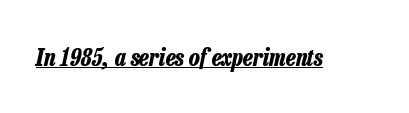
How are the letters spaced? Ordinarily, with no added tracking. The lettering is marked with a stroke running underneath it. The face used here has a pronounced slope to its letters. Thick stems and heavy bowls — unmistakably bold.
